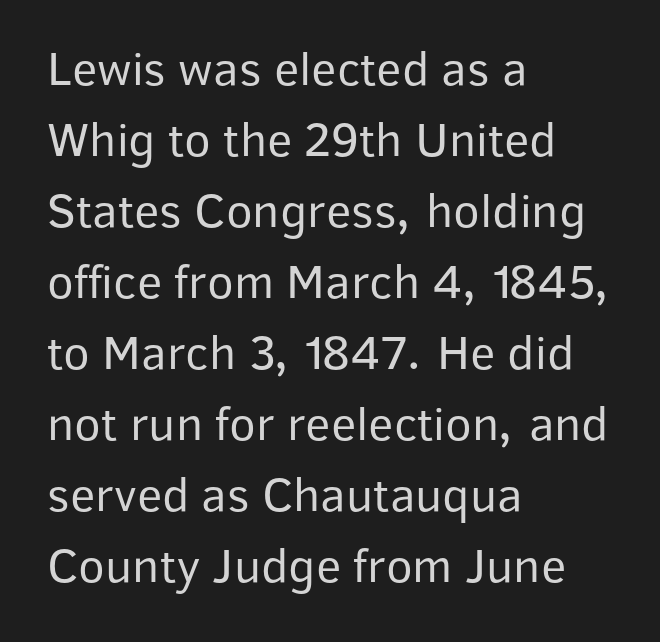
Q: Is the text bold? A: No.
Q: Is the text italic (slanted)? A: No, it is upright.
Q: Is the typeface a serif or a sans-serif typeface? A: Sans-serif.
Q: Is the text underlined? A: No.
Q: How is the paragraph aligned? A: Left-aligned.
Q: Is the spacing between letters normal or unusually wide? A: Normal.
Q: Is the spacing between lines tight, normal or loose? A: Normal.
Q: Width (condensed, normal, or wide)? A: Normal.
Q: Stroke contrast? A: Low.
Q: x-height? A: Medium.
Q: Monospaced? A: No.
